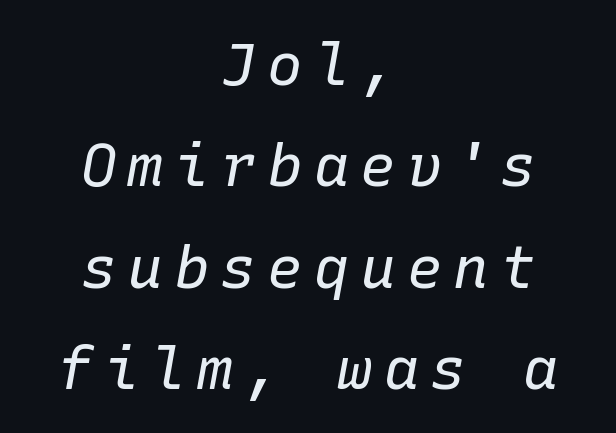
Q: Is the text bold? A: No.
Q: Is the text italic (slanted)? A: Yes, it leans right by about 10 degrees.
Q: Is the text underlined? A: No.
Q: How is the paragraph aligned? A: Centered.
Q: Width (condensed, normal, or wide)? A: Normal.
Q: Stroke contrast? A: Low.
Q: x-height? A: Medium.
Q: Monospaced? A: Yes.
